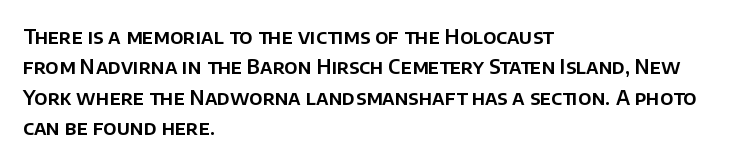
{"italic": "no", "underline": "no", "align": "left", "line_spacing": "normal", "line_spacing_ratio": 1.52, "letter_spacing": "normal", "letter_spacing_em": 0.0, "glyph_px": 20}
